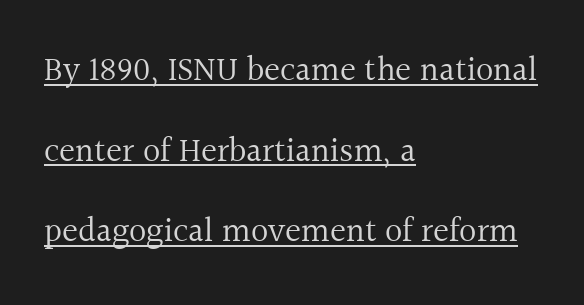
The image shows 34 px regular-weight serif type, upright; set left-aligned, loose line spacing (2.37x), normal letter spacing, underlined; a medium x-height.
